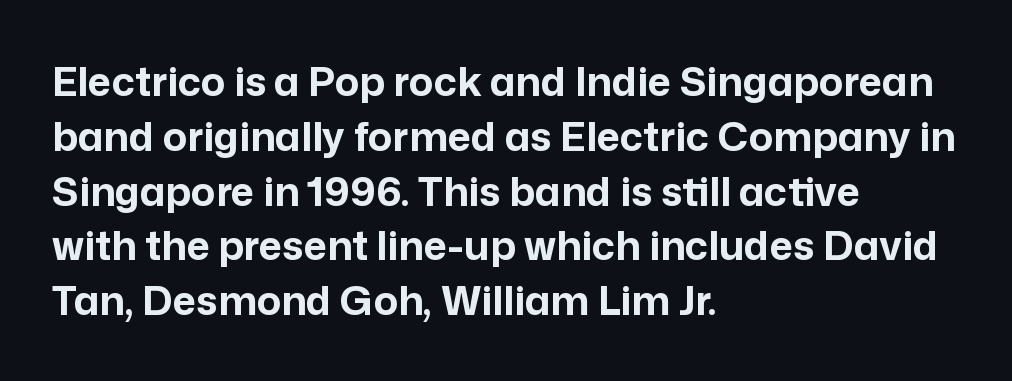
The image shows 40 px bold sans-serif type, upright; set left-aligned, normal line spacing (1.37x), normal letter spacing, not underlined; low stroke contrast and a medium x-height.
